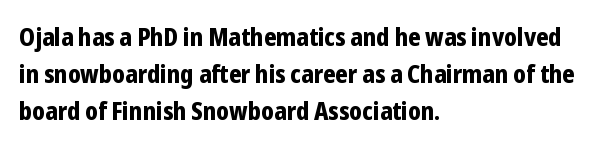
{"italic": "no", "bold": "yes", "underline": "no", "align": "left", "line_spacing": "normal", "line_spacing_ratio": 1.48, "letter_spacing": "normal", "letter_spacing_em": 0.0, "glyph_px": 25}
